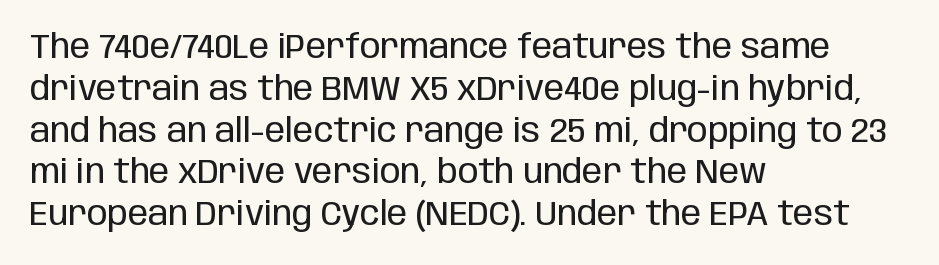
Letterform terminals end flat and unadorned throughout the passage. Nope, not italic — everything's standing straight. The rendering anchors every line to the left-hand side. The foot of each line stays bare and open. Each letter keeps its own natural width here, so spacing adapts to shape. Nothing heavy about these letters — not bold at all.
